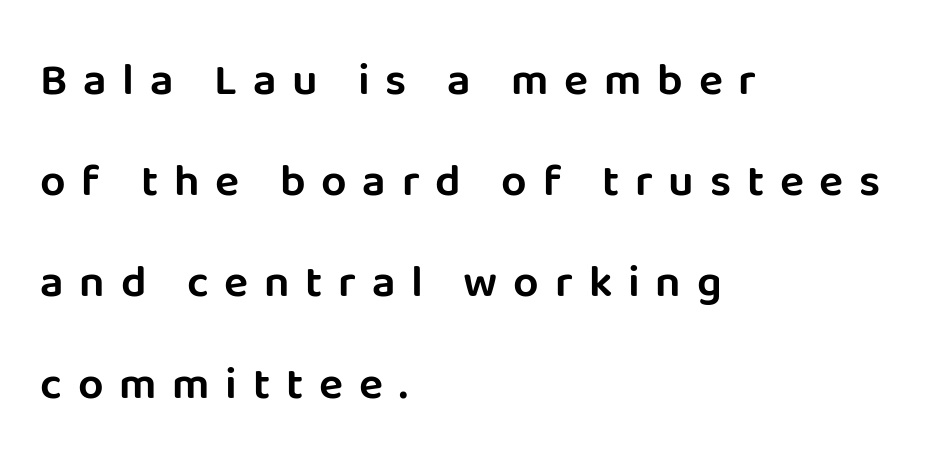
{"serif": "no", "italic": "no", "width": "normal", "stroke_contrast": "low", "x_height": "large", "monospaced": "no", "underline": "no", "align": "left", "line_spacing": "loose", "line_spacing_ratio": 2.25, "letter_spacing": "wide", "letter_spacing_em": 0.35, "glyph_px": 45}
